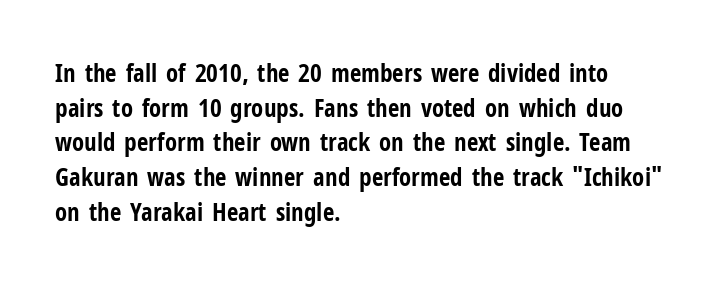
The image shows 25 px bold type, upright; set left-aligned, normal line spacing (1.39x), normal letter spacing, not underlined.
